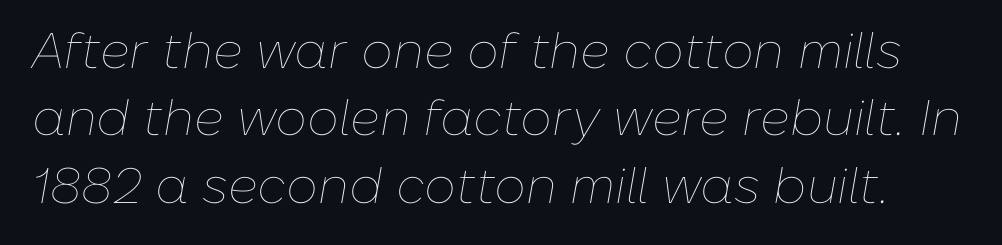
The image shows 50 px thin type, italic (leaning right); set normal line spacing (1.35x), normal letter spacing, not underlined; low stroke contrast and a medium x-height.
